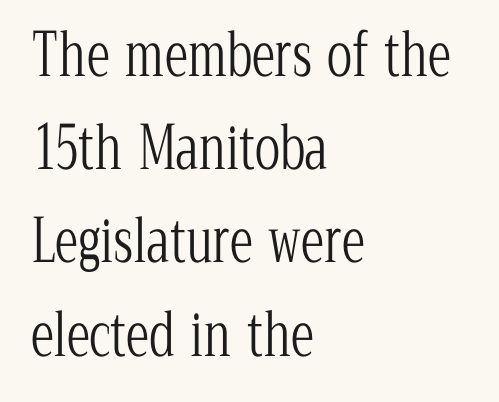
The image shows 59 px light, condensed serif type, upright; set left-aligned, normal line spacing (1.58x), normal letter spacing, not underlined; low stroke contrast and a medium x-height.
